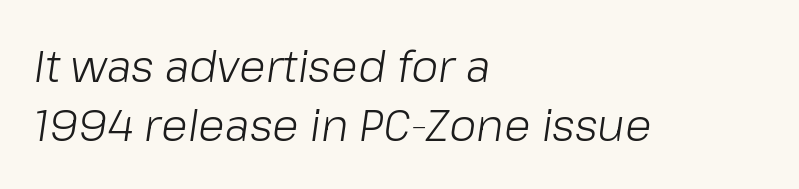
{"italic": "yes", "lean": "right", "slant_degrees": 8, "bold": "no", "weight": "light", "width": "normal", "stroke_contrast": "low", "x_height": "medium", "monospaced": "no", "underline": "no", "align": "left", "line_spacing": "normal", "line_spacing_ratio": 1.35, "letter_spacing": "normal", "letter_spacing_em": 0.0, "glyph_px": 44}
